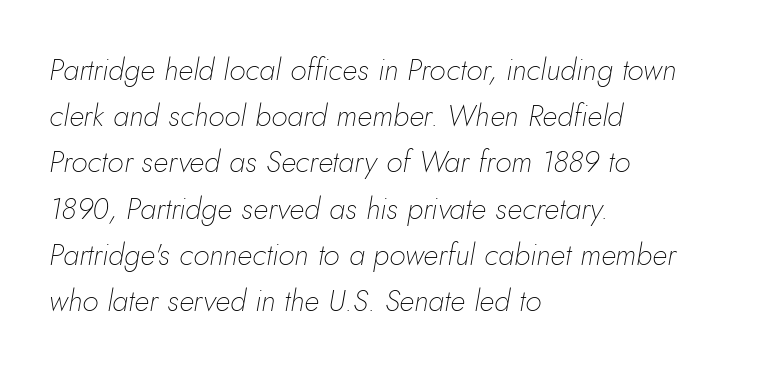
Q: Is the text bold? A: No.
Q: Is the text italic (slanted)? A: Yes, it leans right by about 10 degrees.
Q: Is the text underlined? A: No.
Q: How is the paragraph aligned? A: Left-aligned.
Q: Is the spacing between letters normal or unusually wide? A: Normal.
Q: Is the spacing between lines tight, normal or loose? A: Normal.
Q: Width (condensed, normal, or wide)? A: Normal.
Q: Stroke contrast? A: Low.
Q: x-height? A: Small.
Q: Monospaced? A: No.
